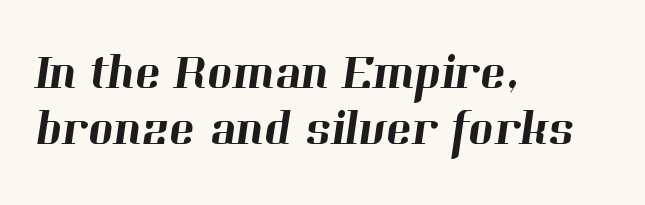
Any mark beneath the type? The region is blank. Visually the block forms a straight wall on the left and a jagged coastline on the right. One glance says dense: line gaps are narrower than usual. What stands out about the letter spacing? Nothing — it is the standard amount. The passage shown is typed in a proportional face where columns would drift. The font family rendered here belongs to the serif group.
